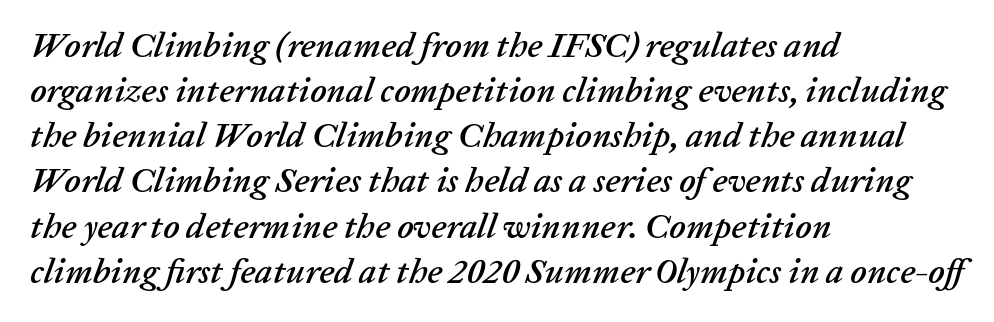
Whoever set this chose a conventional vertical rhythm. Italic: yes, the glyphs are oblique. Think of a printed novel: that variable character pitch is what you see here. You could call the tracking neutral — neither tight nor loose. Leftover space on each line is placed entirely after the last word.
